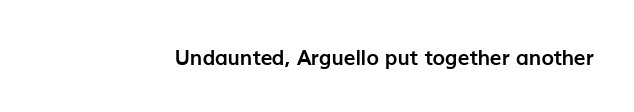
The letterforms sit shoulder to shoulder at normal distance. These lines were composed using upright roman letters. Check the space under the baseline: it is left empty. The sample has been set heavy, in full bold.
